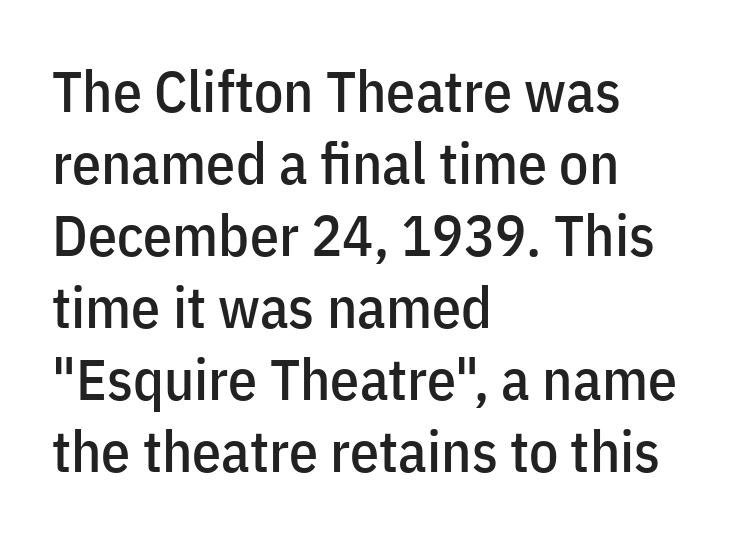
The image shows 58 px condensed sans-serif type, upright; set left-aligned, line spacing 1.24x, normal letter spacing, not underlined; low stroke contrast and a medium x-height.
